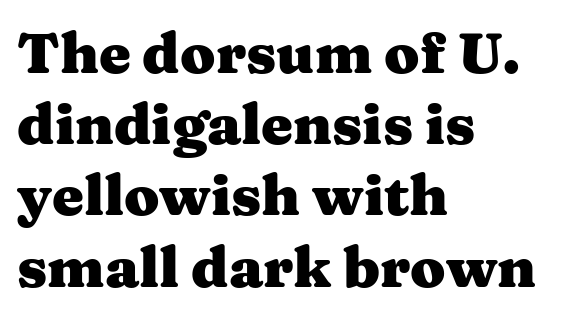
The image shows 57 px heavy, wide serif type, upright; set left-aligned, normal line spacing (1.25x), normal letter spacing, not underlined; medium stroke contrast and a medium x-height.
